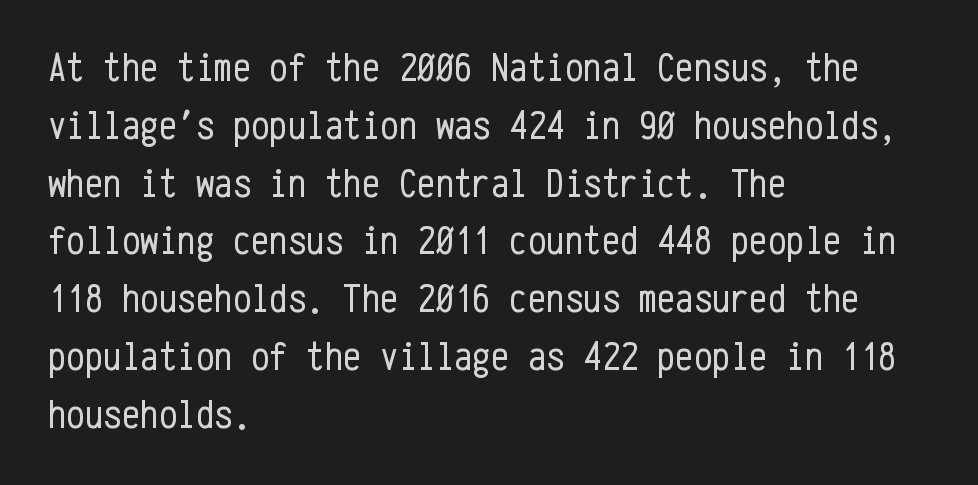
Does extra space separate the letters? No, they use regular spacing. Has an underline been added? It has not. Leading matches the norm, producing a regular column. Posture: straight, roman, zero tilt. Layout note: lines flush left. The letters march in equal steps, a hallmark of fixed-pitch type.
